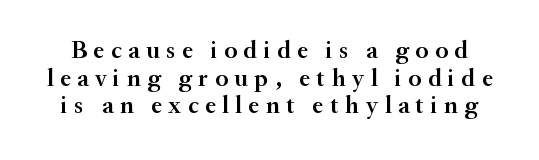
Q: Is the text bold? A: Semi-bold.
Q: Is the text italic (slanted)? A: No, it is upright.
Q: Is the text underlined? A: No.
Q: Is the spacing between letters normal or unusually wide? A: Unusually wide.
Q: Is the spacing between lines tight, normal or loose? A: Tight.
